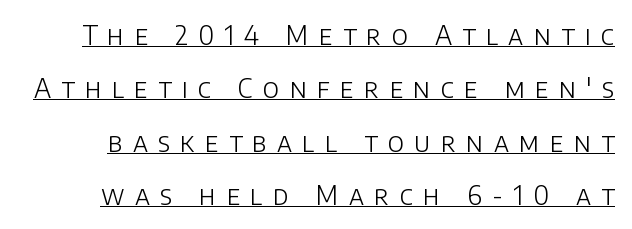
Italic: no, the glyphs are upright roman. Honestly, the underline is the first thing you notice here. Does the leading feel generous? Absolutely, it's lavish. These glyphs show unthickened strokes, regular width or finer. Each word looks stretched out because of the extra space between its letters.
